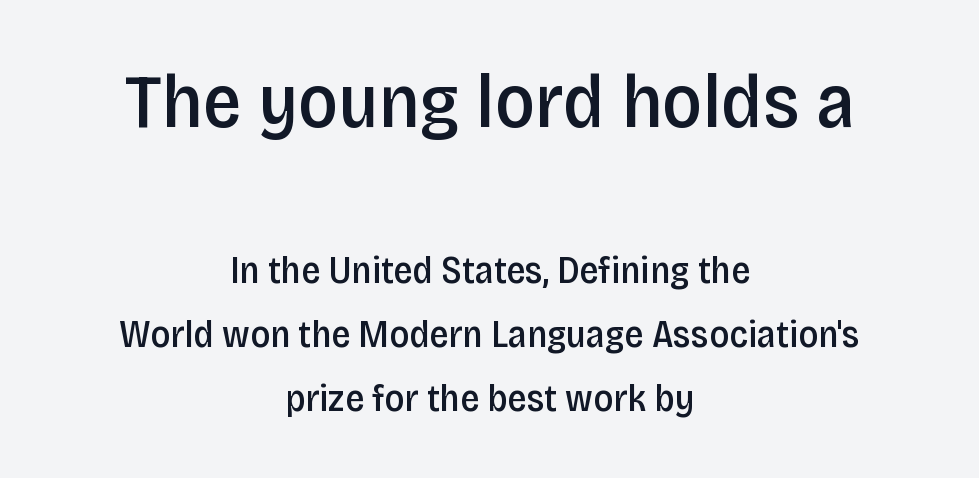
Words appear dense and cohesive because spacing is normal. Size hierarchy here favors the leading block over the trailing one. Plain, unruled lines of type. Are there feet on the stems? There aren't — it's a sans. Evenly set lines give the paragraph a standard silhouette.
